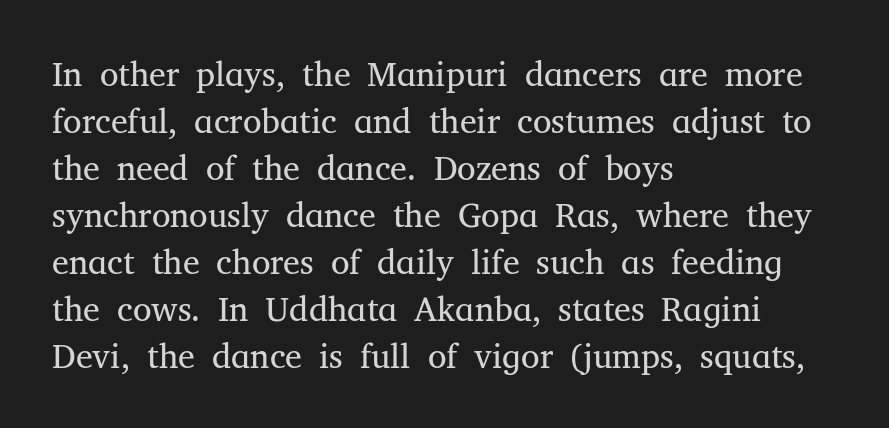
A classic flush-left, rag-right setting is used for this passage. These lines are rendered in a variable-pitch font. The space beneath each line is pristine and unruled. Note: serifs present on the glyphs. Normally led — the rows are evenly, conventionally spaced.
